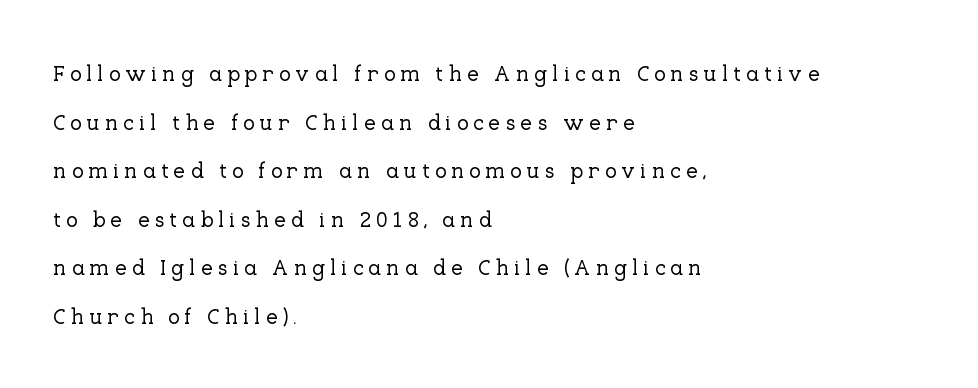
{"italic": "no", "underline": "no", "align": "left", "line_spacing": "loose", "line_spacing_ratio": 2.21, "letter_spacing": "wide", "letter_spacing_em": 0.22, "glyph_px": 22}
